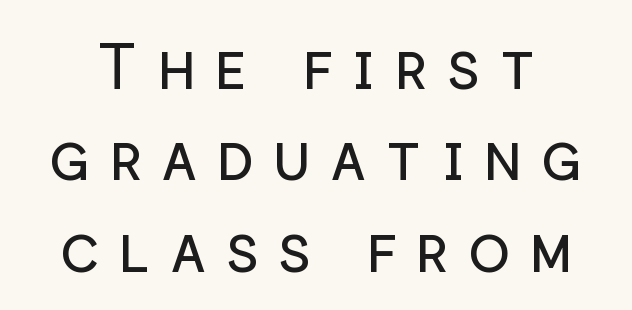
{"serif": "no", "italic": "no", "bold": "no", "weight": "regular", "width": "normal", "stroke_contrast": "low", "x_height": "medium", "monospaced": "no", "underline": "no", "line_spacing": "normal", "line_spacing_ratio": 1.45, "letter_spacing": "wide", "letter_spacing_em": 0.3, "glyph_px": 63}
